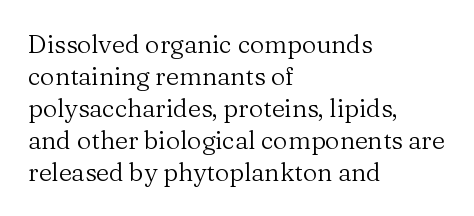
Q: Is the text bold? A: No.
Q: Is the text italic (slanted)? A: No, it is upright.
Q: Is the text underlined? A: No.
Q: How is the paragraph aligned? A: Left-aligned.
Q: Is the spacing between letters normal or unusually wide? A: Normal.
Q: Is the spacing between lines tight, normal or loose? A: Normal.
